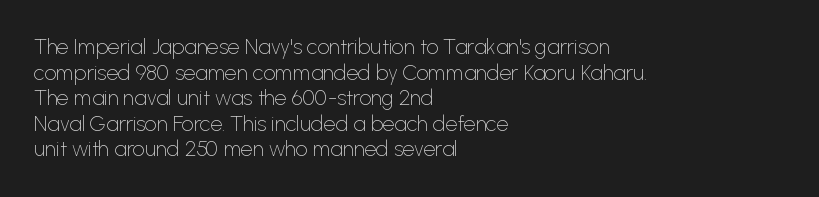
Does extra space separate the letters? No, they use regular spacing. The passage is arranged the way most books set body copy — flush left. The area under the type is left untouched. The face looks like a standard text weight, possibly lighter. Notice how the stems are strictly vertical — no italics here.
